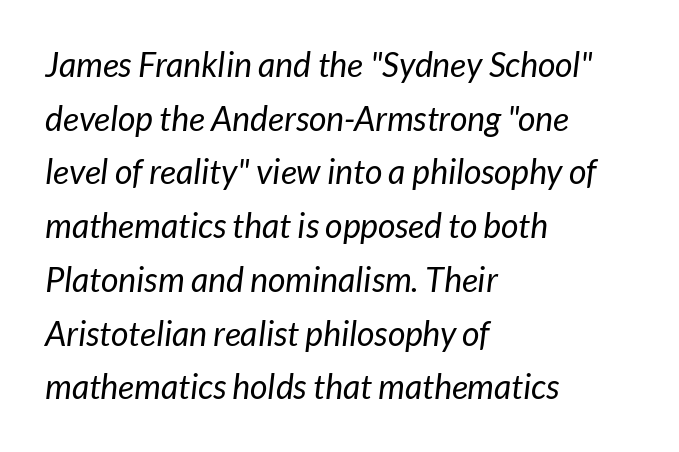
Baseline-to-baseline distance is the conventional proportion of letter height. This sample is left-justified, so line endings fall wherever the words run out. In terms of letterspacing, this is plain default setting. Looks like regular typesetting: each glyph gets only the width it needs. The characters display no serif detailing; their extremities are plain. Caption: face not bold, strokes unweighted.
